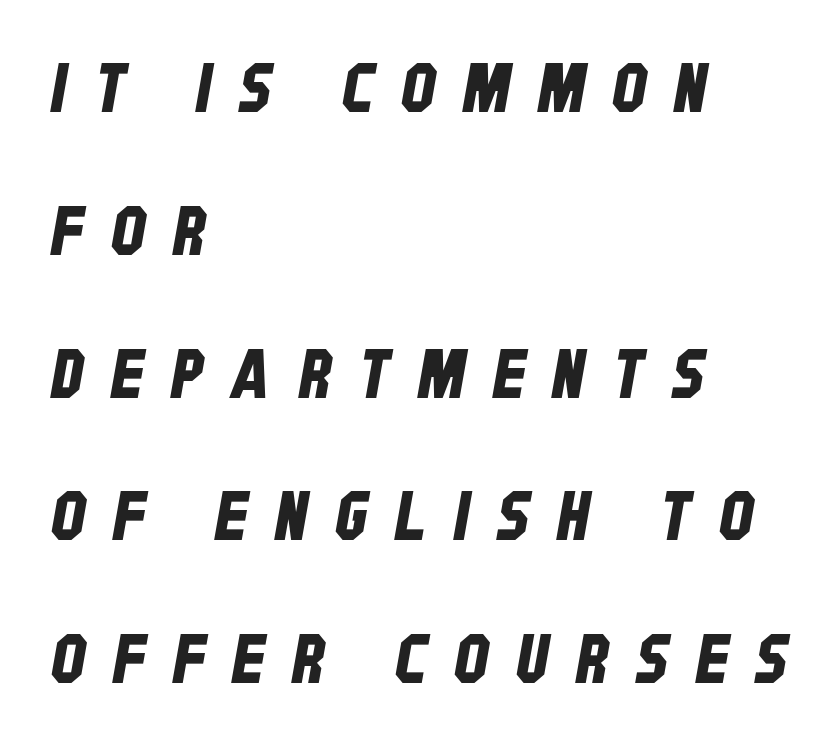
{"serif": "no", "width": "condensed", "stroke_contrast": "low", "x_height": "large", "monospaced": "no", "underline": "no", "align": "left", "line_spacing": "loose", "line_spacing_ratio": 2.1, "letter_spacing": "wide", "letter_spacing_em": 0.41, "glyph_px": 68}
